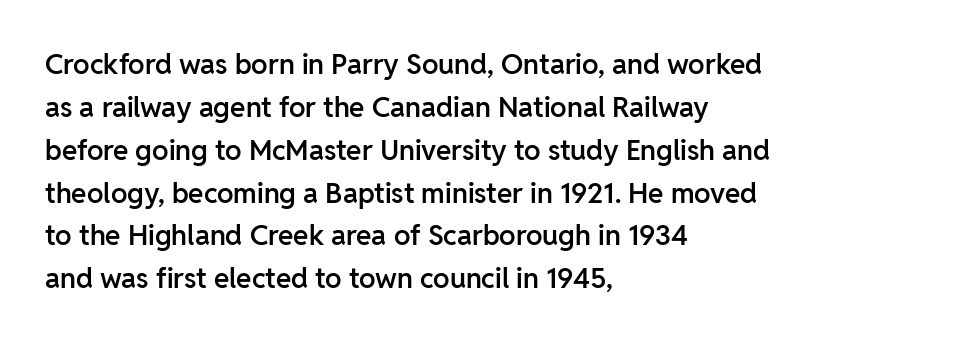
Typographically, this falls in the sans-serif category. The rendering keeps characters at their native spacing. Summary of weight: moderately heavy, a semibold. You can tell it's not italic because the verticals are truly vertical. A classic flush-left, rag-right setting is used for this passage.
